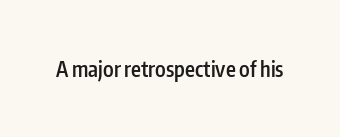
The image shows 21 px text type, upright; set normal letter spacing, not underlined.
